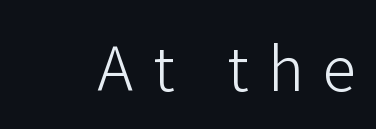
Vertical strokes here are truly vertical. Each row of text sits above clean, open space. The typeface chosen for these lines omits serifs. The tracking reads as deliberately expanded to a designer's eye. The strokes carry an ordinary text weight at most. Note the varied advance widths — an 'i' is clearly narrower than an 'm'.
